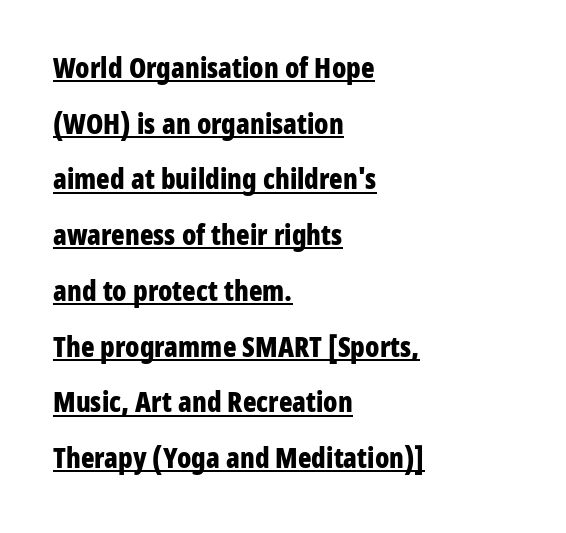
Q: Is the text bold? A: Yes.
Q: Is the text italic (slanted)? A: No, it is upright.
Q: Is the typeface a serif or a sans-serif typeface? A: Sans-serif.
Q: Is the text underlined? A: Yes.
Q: How is the paragraph aligned? A: Left-aligned.
Q: Is the spacing between letters normal or unusually wide? A: Normal.
Q: Is the spacing between lines tight, normal or loose? A: Loose.
Q: Width (condensed, normal, or wide)? A: Condensed.
Q: Stroke contrast? A: Low.
Q: x-height? A: Medium.
Q: Monospaced? A: No.
